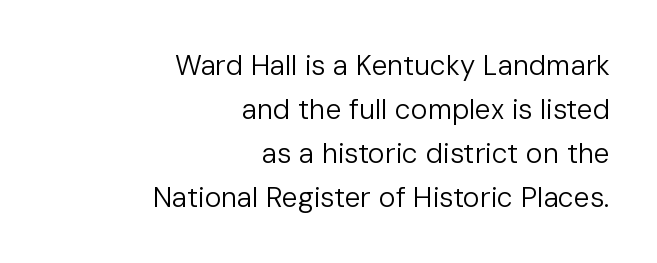
Q: Is the text bold? A: No.
Q: Is the text italic (slanted)? A: No, it is upright.
Q: Is the typeface a serif or a sans-serif typeface? A: Sans-serif.
Q: Is the text underlined? A: No.
Q: How is the paragraph aligned? A: Right-aligned.
Q: Is the spacing between letters normal or unusually wide? A: Normal.
Q: Is the spacing between lines tight, normal or loose? A: Normal.
Q: Width (condensed, normal, or wide)? A: Normal.
Q: Stroke contrast? A: Low.
Q: x-height? A: Medium.
Q: Monospaced? A: No.
